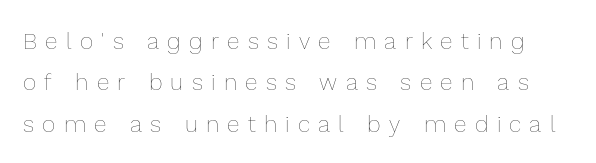
Q: Is the text bold? A: No.
Q: Is the text italic (slanted)? A: No, it is upright.
Q: Is the text underlined? A: No.
Q: Is the spacing between letters normal or unusually wide? A: Unusually wide.
